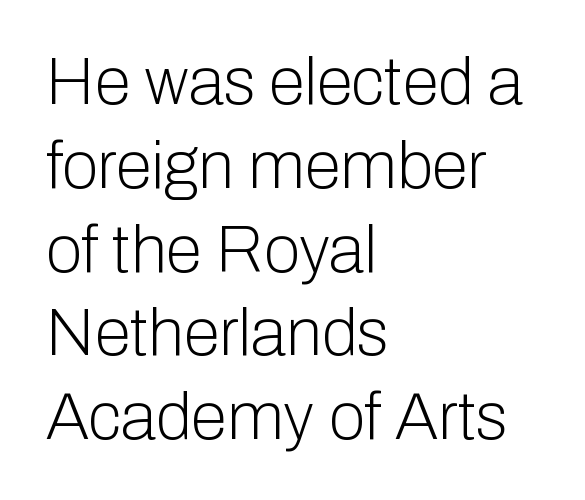
Q: Is the text bold? A: No.
Q: Is the text italic (slanted)? A: No, it is upright.
Q: Is the typeface a serif or a sans-serif typeface? A: Sans-serif.
Q: Is the text underlined? A: No.
Q: How is the paragraph aligned? A: Left-aligned.
Q: Is the spacing between letters normal or unusually wide? A: Normal.
Q: Is the spacing between lines tight, normal or loose? A: Normal.
Q: Width (condensed, normal, or wide)? A: Normal.
Q: Stroke contrast? A: Low.
Q: x-height? A: Medium.
Q: Monospaced? A: No.
